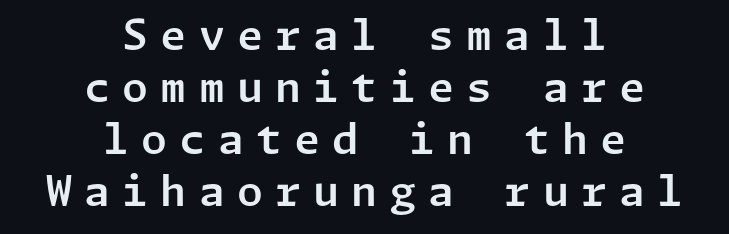
The image shows 42 px sans-serif type, upright; set centered, line spacing 1.24x, unusually wide letter spacing (+0.29 em), not underlined; low stroke contrast and a medium x-height.
